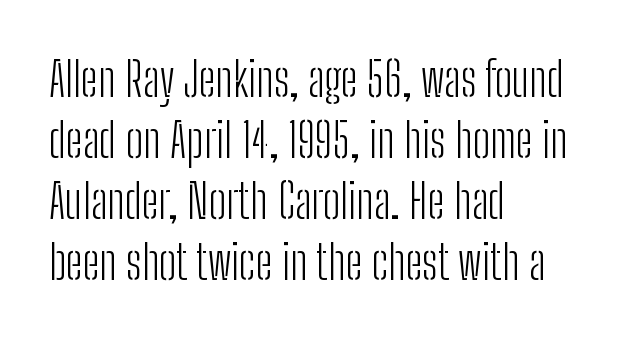
Letterform terminals end flat and unadorned throughout the passage. Looks like regular typesetting: each glyph gets only the width it needs. Weight: in the light-to-regular range. Baseline-to-baseline distance is the conventional proportion of letter height. Ascenders rise straight up at ninety degrees. Typeset ragged right — the left edge is the straight one.
